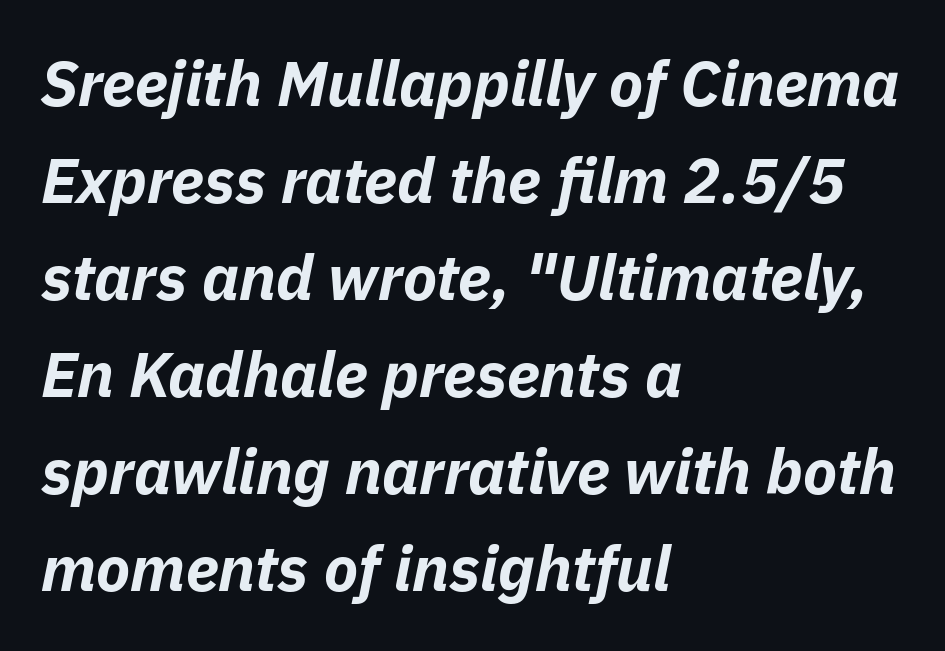
The image shows 63 px bold type, italic (leaning right); set left-aligned, normal line spacing (1.54x), normal letter spacing, not underlined; low stroke contrast and a medium x-height.
